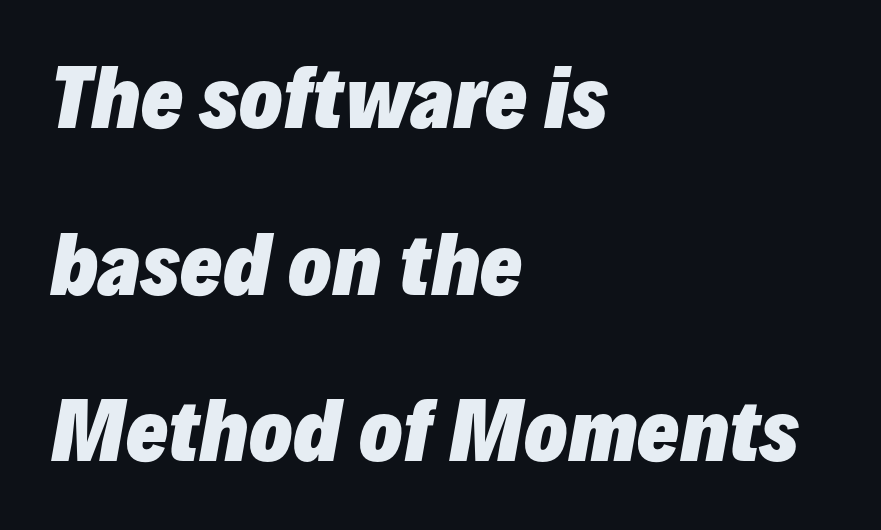
Q: Is the text bold? A: Yes.
Q: Is the text italic (slanted)? A: Yes, it leans right by about 10 degrees.
Q: Is the text underlined? A: No.
Q: How is the paragraph aligned? A: Left-aligned.
Q: Is the spacing between letters normal or unusually wide? A: Normal.
Q: Is the spacing between lines tight, normal or loose? A: Loose.
Q: Width (condensed, normal, or wide)? A: Normal.
Q: Stroke contrast? A: Low.
Q: x-height? A: Medium.
Q: Monospaced? A: No.
